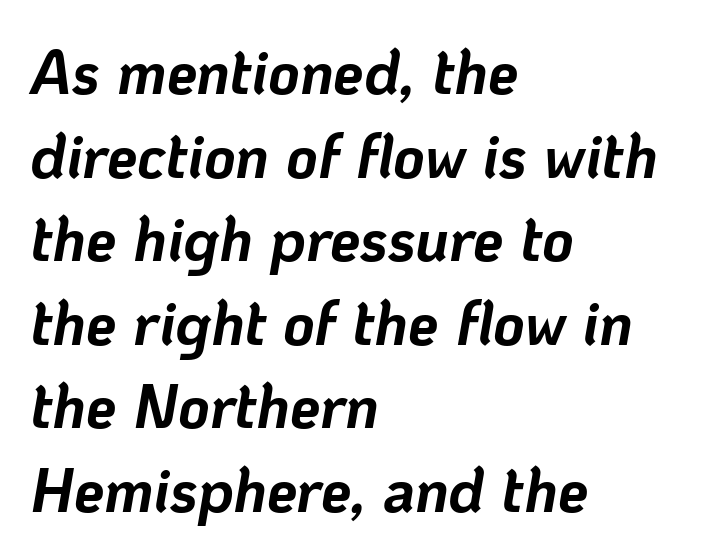
Q: Is the text bold? A: Yes.
Q: Is the text italic (slanted)? A: Yes, it leans right by about 10 degrees.
Q: Is the text underlined? A: No.
Q: How is the paragraph aligned? A: Left-aligned.
Q: Is the spacing between letters normal or unusually wide? A: Normal.
Q: Is the spacing between lines tight, normal or loose? A: Normal.
Q: Width (condensed, normal, or wide)? A: Normal.
Q: Stroke contrast? A: Low.
Q: x-height? A: Medium.
Q: Monospaced? A: No.
